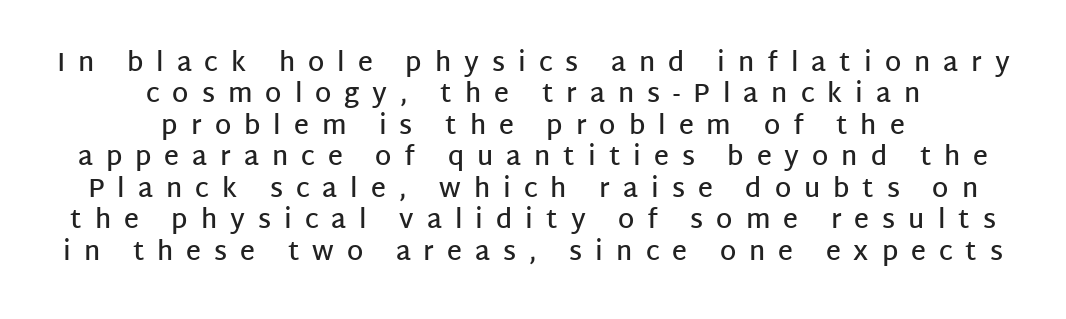
As a designer I'd log this as weight 600, semibold. Between one letter and the next there's a generous, obvious gap. The paragraph shown floats in the horizontal middle. Unlike italic type, these characters show no tilt at all. Has an underline been added? It has not.
